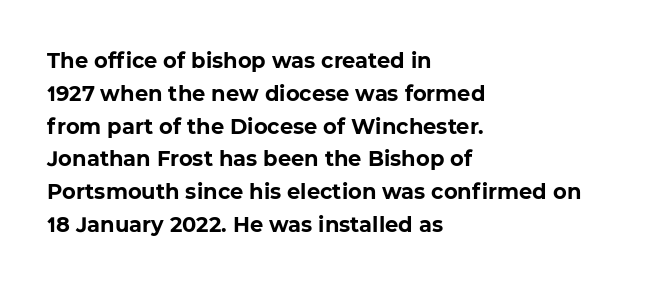
The image shows 21 px bold type; set left-aligned, normal line spacing (1.56x), normal letter spacing, not underlined.
